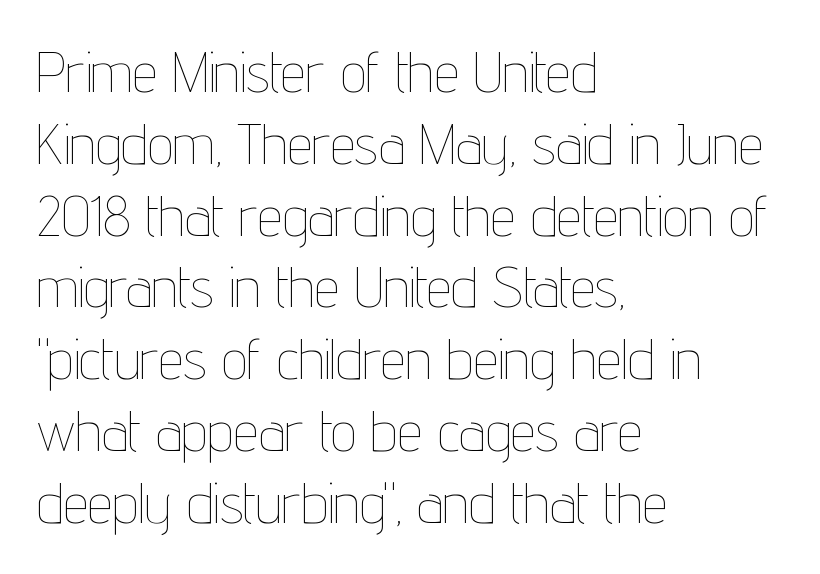
You could call the tracking neutral — neither tight nor loose. One glance says typical: line gaps are just what's usual. Italic? Not at all — the glyphs are vertical. Vertical stems look standard width or narrower in stroke. Do the characters align in a grid? No, the font is proportional. Short and long lines alike share a common starting point at left.
